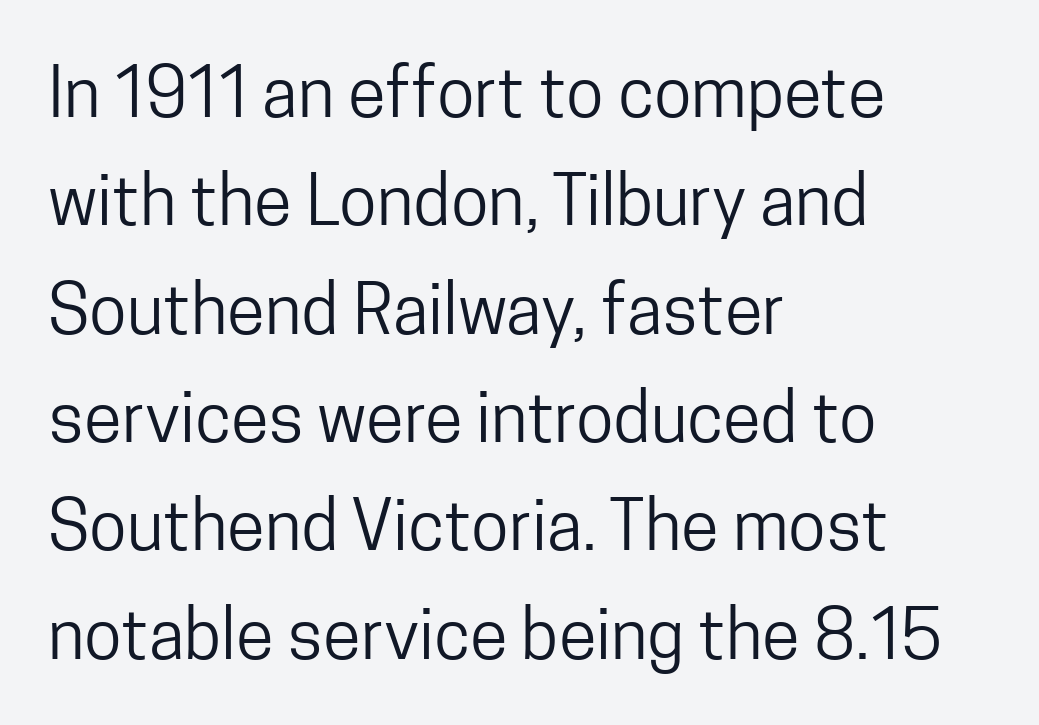
Counters stay open thanks to moderate or lighter strokes. Descenders hang freely into open space. These lines are rendered in a variable-pitch font. What kind of face is this? One without serifs — a sans. Rows of type keep a routine distance in the vertical direction. Caption: multi-line text, flush left, ragged right.
